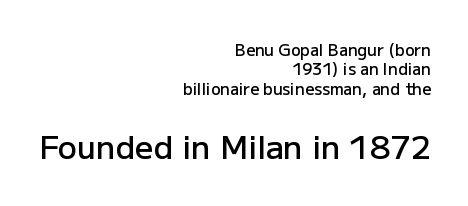
{"serif": "no", "italic": "no", "bold": "semi", "weight": "semibold", "width": "normal", "stroke_contrast": "low", "x_height": "medium", "monospaced": "no", "underline": "no", "align": "right", "line_spacing_ratio": 1.21, "letter_spacing": "normal", "letter_spacing_em": 0.0, "larger_block": "second", "size_ratio": 2.0, "glyph_px": 32}
